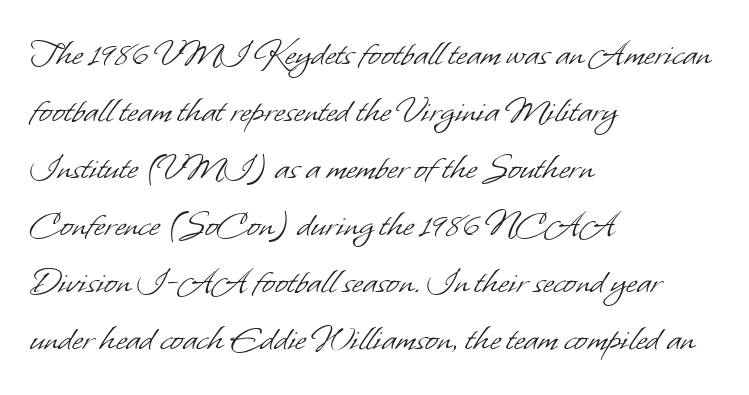
{"serif": "no", "bold": "no", "weight": "light", "width": "normal", "stroke_contrast": "low", "x_height": "small", "monospaced": "no", "underline": "no", "align": "left", "line_spacing": "normal", "line_spacing_ratio": 1.5, "letter_spacing": "normal", "letter_spacing_em": 0.0, "glyph_px": 38}
